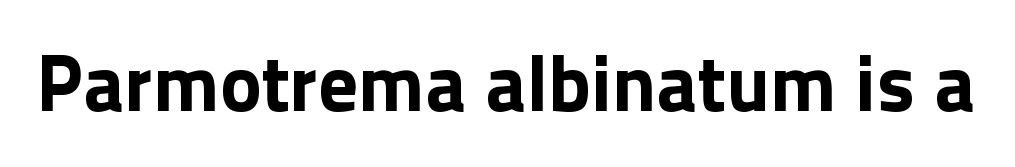
Q: Is the text bold? A: Yes.
Q: Is the text italic (slanted)? A: No, it is upright.
Q: Is the typeface a serif or a sans-serif typeface? A: Sans-serif.
Q: Is the text underlined? A: No.
Q: Is the spacing between letters normal or unusually wide? A: Normal.
Q: Width (condensed, normal, or wide)? A: Normal.
Q: x-height? A: Medium.
Q: Monospaced? A: No.
